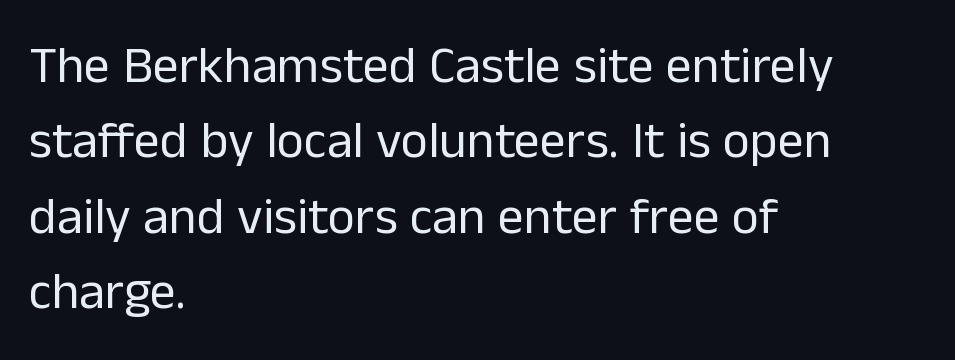
Bare-footed words on every line. The face used here is a sans, in the tradition of grotesques and geometrics. Casual observation: everything's shoved over to the left. Nope, not italic — everything's standing straight. Letter spacing: default.
